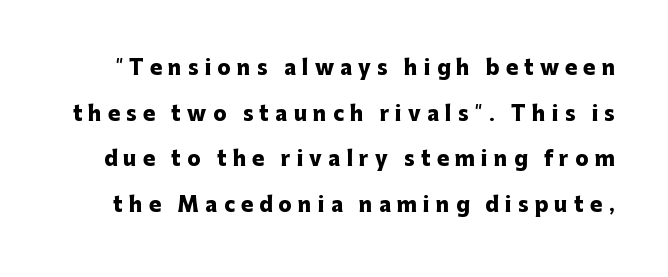
Q: Is the text bold? A: Yes.
Q: Is the text italic (slanted)? A: No, it is upright.
Q: Is the text underlined? A: No.
Q: Is the spacing between letters normal or unusually wide? A: Unusually wide.
Q: Is the spacing between lines tight, normal or loose? A: Loose.
